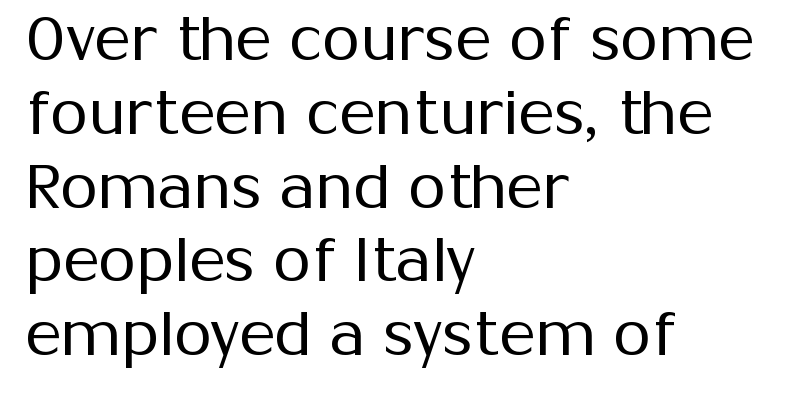
{"serif": "no", "italic": "no", "bold": "no", "weight": "regular", "width": "normal", "stroke_contrast": "medium", "x_height": "medium", "monospaced": "no", "underline": "no", "align": "left", "line_spacing_ratio": 1.21, "letter_spacing": "normal", "letter_spacing_em": 0.0, "glyph_px": 61}
